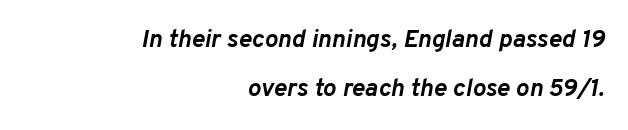
The image shows 25 px bold type, italic (leaning right); set right-aligned, loose line spacing (1.96x), normal letter spacing, not underlined.
